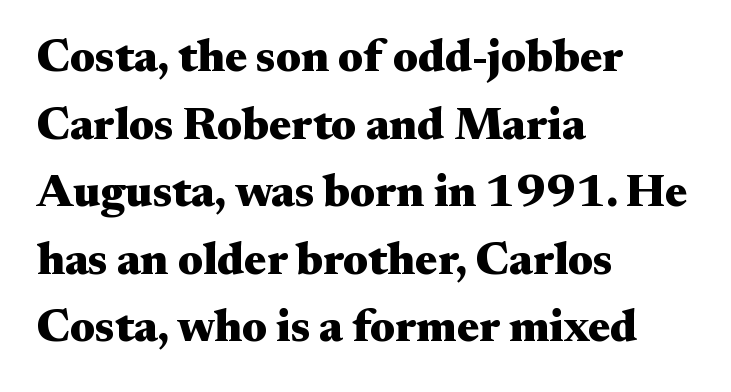
{"serif": "yes", "italic": "no", "bold": "yes", "weight": "heavy", "width": "wide", "stroke_contrast": "medium", "x_height": "small", "monospaced": "no", "underline": "no", "align": "left", "line_spacing": "normal", "line_spacing_ratio": 1.47, "letter_spacing": "normal", "letter_spacing_em": 0.0, "glyph_px": 46}
